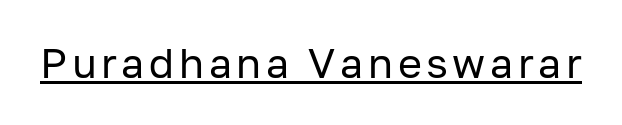
The image shows 41 px regular-weight sans-serif type, upright; set underlined; low stroke contrast and a medium x-height.
